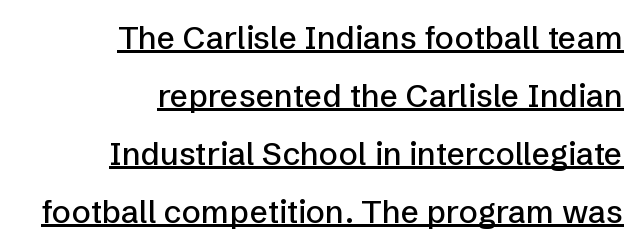
Q: Is the text italic (slanted)? A: No, it is upright.
Q: Is the typeface a serif or a sans-serif typeface? A: Sans-serif.
Q: Is the text underlined? A: Yes.
Q: How is the paragraph aligned? A: Right-aligned.
Q: Is the spacing between letters normal or unusually wide? A: Normal.
Q: Width (condensed, normal, or wide)? A: Normal.
Q: Stroke contrast? A: Low.
Q: x-height? A: Medium.
Q: Monospaced? A: No.
